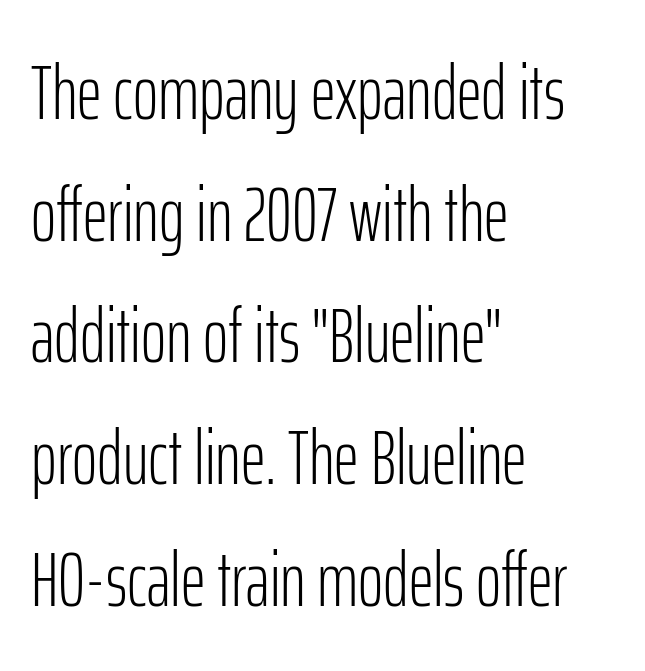
Q: Is the text bold? A: No.
Q: Is the text italic (slanted)? A: No, it is upright.
Q: Is the typeface a serif or a sans-serif typeface? A: Sans-serif.
Q: Is the text underlined? A: No.
Q: How is the paragraph aligned? A: Left-aligned.
Q: Is the spacing between letters normal or unusually wide? A: Normal.
Q: Is the spacing between lines tight, normal or loose? A: Normal.
Q: Width (condensed, normal, or wide)? A: Condensed.
Q: Stroke contrast? A: Low.
Q: x-height? A: Medium.
Q: Monospaced? A: No.
